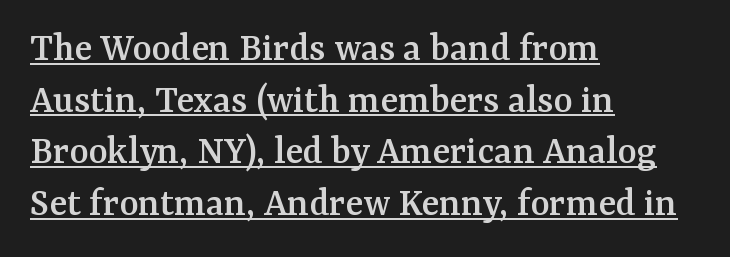
{"serif": "yes", "italic": "no", "width": "normal", "stroke_contrast": "medium", "x_height": "medium", "monospaced": "no", "underline": "yes", "align": "left", "line_spacing": "normal", "line_spacing_ratio": 1.26, "letter_spacing": "normal", "letter_spacing_em": 0.0, "glyph_px": 41}
